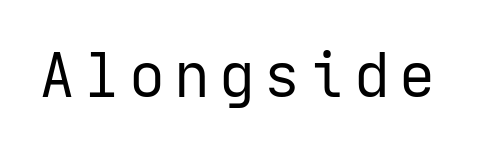
The image shows 60 px regular-weight sans-serif type, upright; set not underlined; low stroke contrast and a medium x-height.
